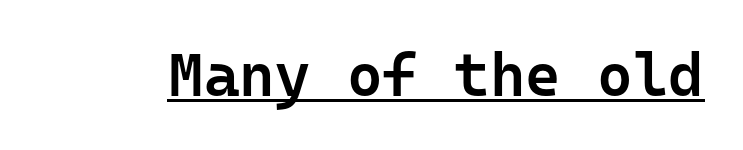
{"serif": "no", "italic": "no", "bold": "semi", "weight": "semibold", "width": "normal", "stroke_contrast": "low", "x_height": "medium", "monospaced": "yes", "underline": "yes", "letter_spacing": "normal", "letter_spacing_em": 0.0, "glyph_px": 61}
